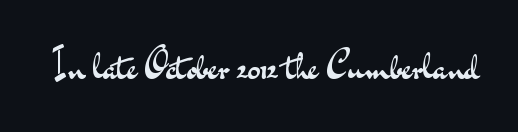
The image shows 39 px regular-weight, wide sans-serif type; set normal letter spacing, not underlined; medium stroke contrast and a small x-height.
